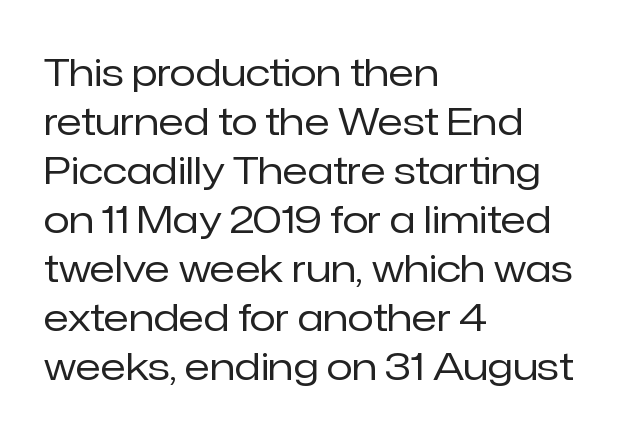
{"serif": "no", "italic": "no", "bold": "no", "weight": "regular", "width": "normal", "stroke_contrast": "low", "x_height": "medium", "monospaced": "no", "underline": "no", "align": "left", "line_spacing": "normal", "line_spacing_ratio": 1.29, "letter_spacing": "normal", "letter_spacing_em": 0.0, "glyph_px": 38}
